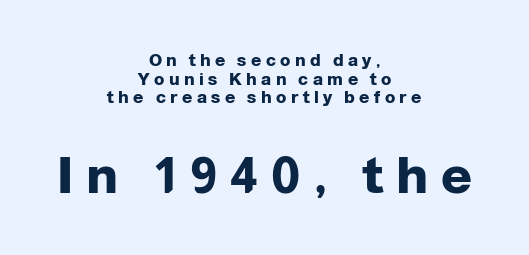
Q: Is the text bold? A: Yes.
Q: Is the text italic (slanted)? A: No, it is upright.
Q: Is the typeface a serif or a sans-serif typeface? A: Sans-serif.
Q: Is the text underlined? A: No.
Q: How is the paragraph aligned? A: Centered.
Q: Is the spacing between letters normal or unusually wide? A: Unusually wide.
Q: Is the spacing between lines tight, normal or loose? A: Tight.
Q: Which block of text is set in a larger size, the first (top) or the second (bottom)? A: The second (bottom) one.
Q: Width (condensed, normal, or wide)? A: Normal.
Q: Stroke contrast? A: Low.
Q: x-height? A: Medium.
Q: Monospaced? A: No.
